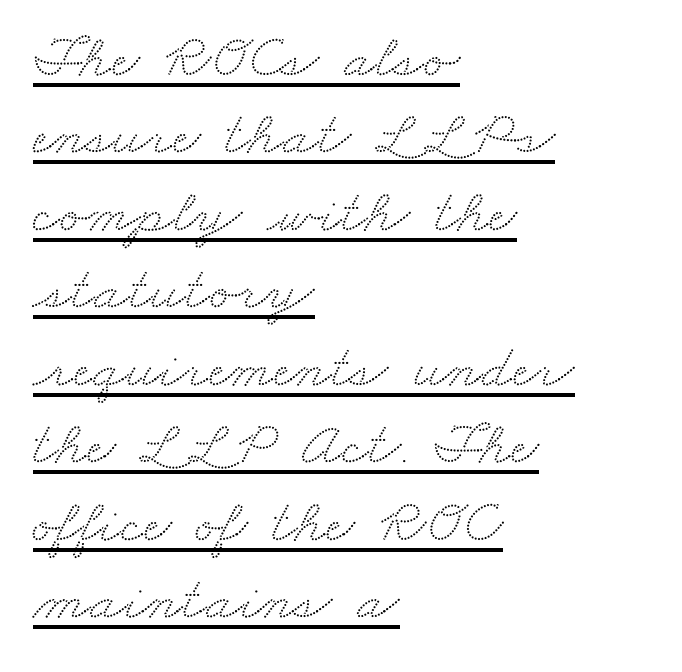
The image shows 62 px wide serif type; set left-aligned, normal line spacing (1.25x), normal letter spacing, underlined; medium stroke contrast and a small x-height.
